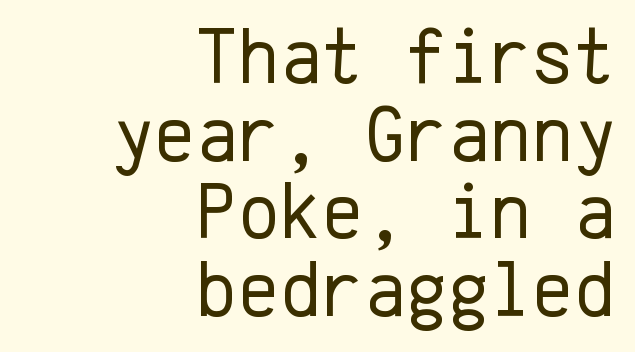
The image shows 80 px regular-weight sans-serif type, upright, monospaced; set right-aligned, tight line spacing (0.97x), normal letter spacing, not underlined; low stroke contrast and a medium x-height.
